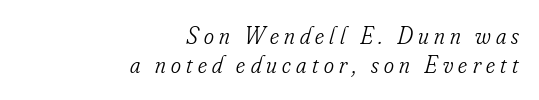
The image shows 24 px text type, italic (leaning right); set right-aligned, line spacing 1.19x, unusually wide letter spacing (+0.22 em), not underlined.
